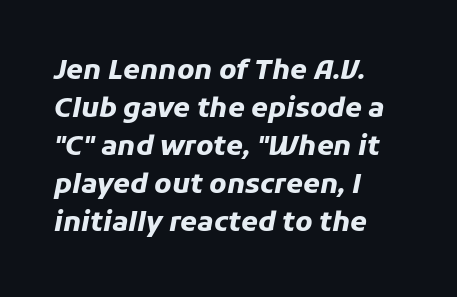
{"italic": "yes", "lean": "right", "slant_degrees": 11, "bold": "yes", "underline": "no", "align": "left", "line_spacing": "normal", "line_spacing_ratio": 1.41, "letter_spacing": "normal", "letter_spacing_em": 0.0, "glyph_px": 27}
